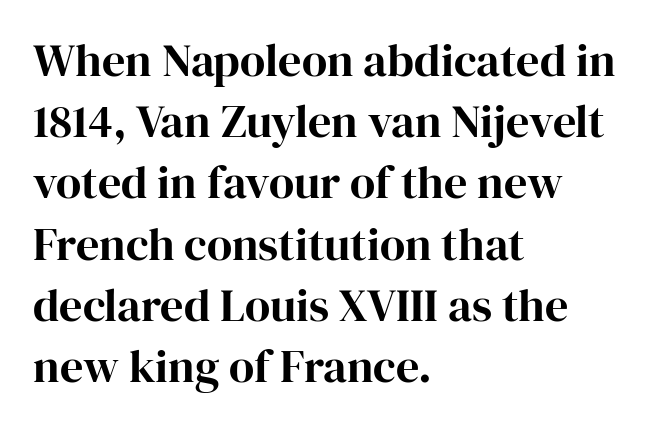
Designer's note — italics off, roman on. Varying glyph widths throughout — classic text-font behaviour. Baseline-to-baseline distance is the conventional proportion of letter height. The horizontal fit of the characters is conventional and even. Beneath every word, the page is bare.
